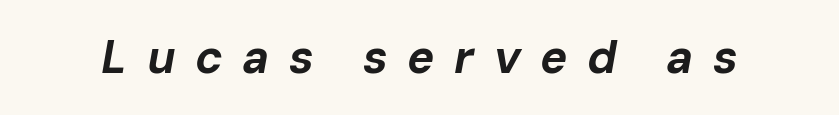
{"italic": "yes", "lean": "right", "slant_degrees": 10, "bold": "yes", "weight": "bold", "width": "normal", "stroke_contrast": "low", "x_height": "medium", "monospaced": "no", "underline": "no", "letter_spacing": "wide", "letter_spacing_em": 0.42, "glyph_px": 46}
